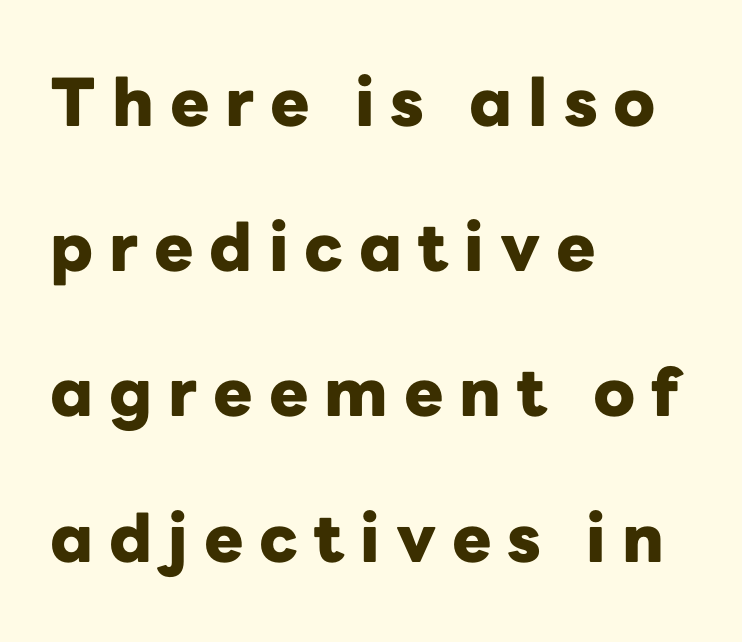
{"serif": "no", "italic": "no", "bold": "yes", "weight": "heavy", "width": "normal", "stroke_contrast": "low", "x_height": "medium", "monospaced": "no", "underline": "no", "align": "left", "line_spacing": "loose", "line_spacing_ratio": 2.2, "letter_spacing": "wide", "letter_spacing_em": 0.24, "glyph_px": 66}
